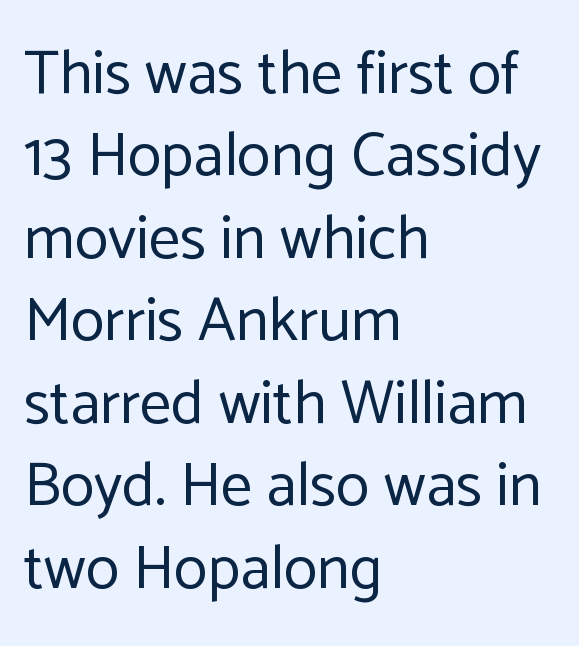
Look at the tracking — it's just the regular setting, nothing added. No extra ink here — the face is not bold. The typesetter chose a ragged-right arrangement here. Character widths vary here, with narrow letters taking less room than wide ones.
